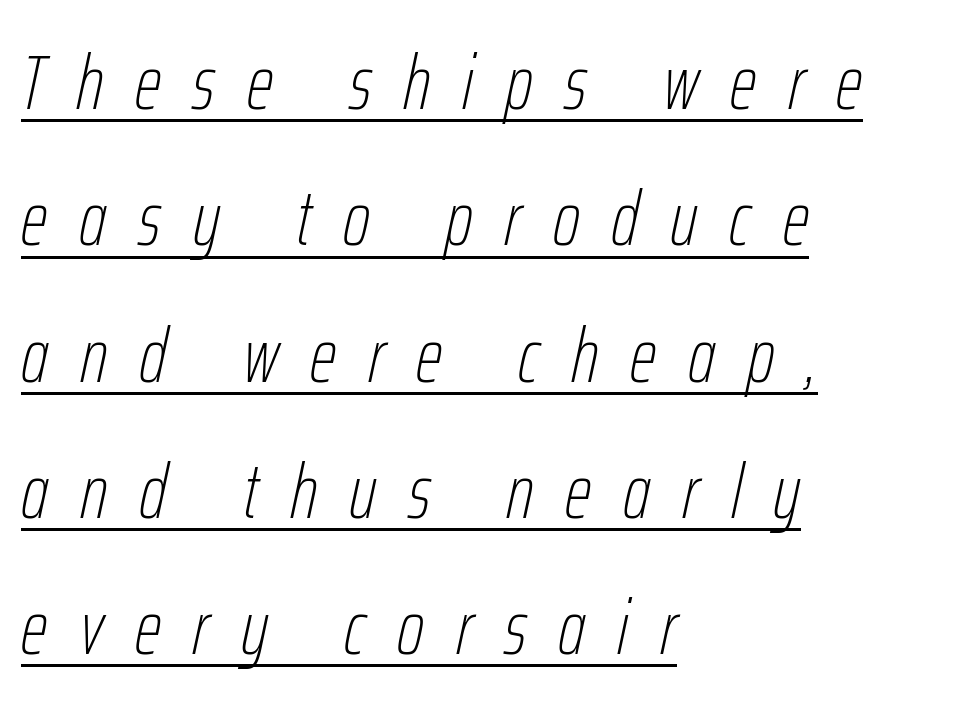
{"italic": "yes", "lean": "right", "slant_degrees": 12, "bold": "no", "weight": "thin", "width": "condensed", "stroke_contrast": "low", "x_height": "medium", "monospaced": "no", "underline": "yes", "align": "left", "line_spacing_ratio": 1.77, "letter_spacing": "wide", "letter_spacing_em": 0.41, "glyph_px": 77}
